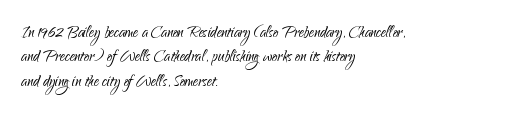
The image shows 20 px text type; set left-aligned, line spacing 1.22x, normal letter spacing, not underlined.
